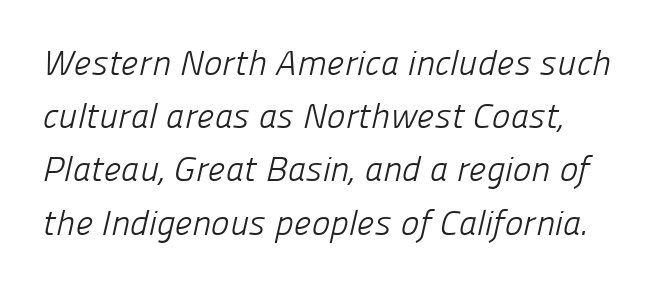
No word sits above an underline. Tracking here is standard; glyphs follow each other at the usual distance. The font sits on the lighter half of the weight spectrum, regular included. The glyphs in this specimen are sans serif. Varying glyph widths throughout — classic text-font behaviour. One glance says typical: line gaps are just what's usual.
